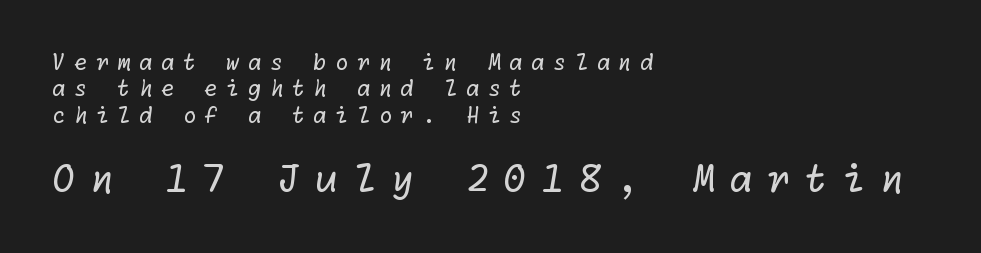
The image shows 38 px regular-weight sans-serif type; set left-aligned, line spacing 1.2x, unusually wide letter spacing (+0.37 em), not underlined; the second (bottom) block is 1.73x larger; low stroke contrast and a medium x-height.
